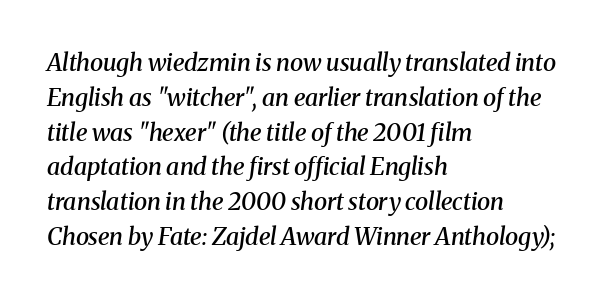
Q: Is the text bold? A: Semi-bold.
Q: Is the text italic (slanted)? A: Yes, it leans right by about 8 degrees.
Q: Is the text underlined? A: No.
Q: How is the paragraph aligned? A: Left-aligned.
Q: Is the spacing between letters normal or unusually wide? A: Normal.
Q: Is the spacing between lines tight, normal or loose? A: Normal.
